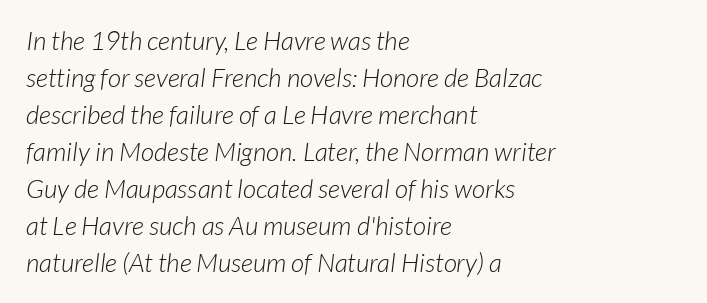
The image shows 26 px text type; set left-aligned, normal line spacing (1.42x), normal letter spacing, not underlined.
